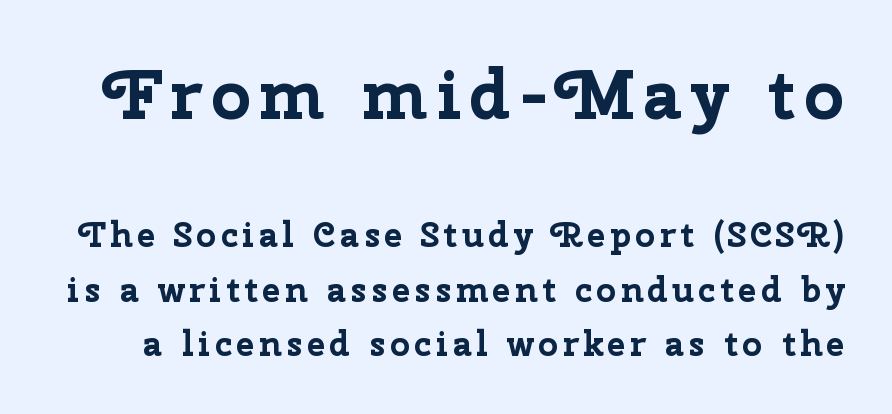
{"serif": "no", "italic": "no", "bold": "yes", "weight": "bold", "width": "normal", "stroke_contrast": "low", "x_height": "medium", "monospaced": "no", "underline": "no", "line_spacing": "normal", "line_spacing_ratio": 1.55, "larger_block": "first", "size_ratio": 2.0, "glyph_px": 70}
